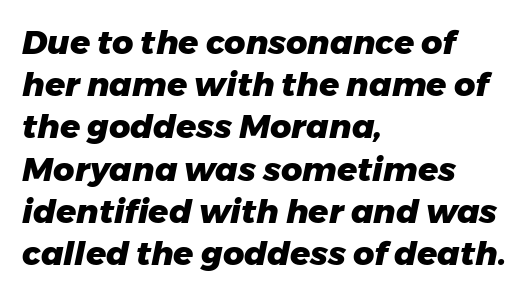
The space between consecutive lines is moderate. Descender tails drop into unmarked territory. Typographic density is high because the face is bold. Proportional: the letters do not fall into vertical columns. All the whitespace from short lines collects on the right.
